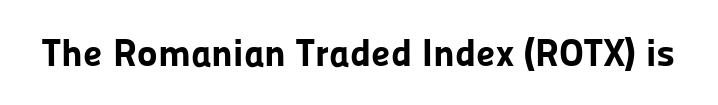
Q: Is the text bold? A: Yes.
Q: Is the text italic (slanted)? A: No, it is upright.
Q: Is the typeface a serif or a sans-serif typeface? A: Sans-serif.
Q: Is the text underlined? A: No.
Q: Is the spacing between letters normal or unusually wide? A: Normal.
Q: Width (condensed, normal, or wide)? A: Normal.
Q: Stroke contrast? A: Low.
Q: x-height? A: Medium.
Q: Monospaced? A: No.
